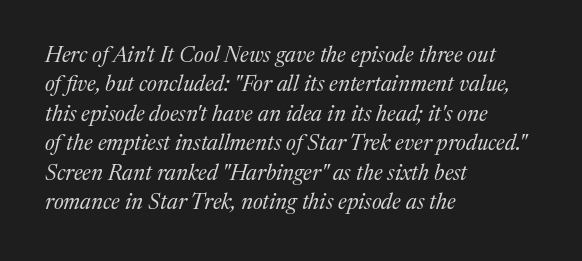
The area under the type is left untouched. Does the lettering tilt? It does — this is italic. Each word holds together tightly as a unit, with standard inter-letter gaps. Bold? No — there's no thickening of the strokes. Visually the block forms a straight wall on the left and a jagged coastline on the right. The passage shown stacks its lines at a standard gap.
